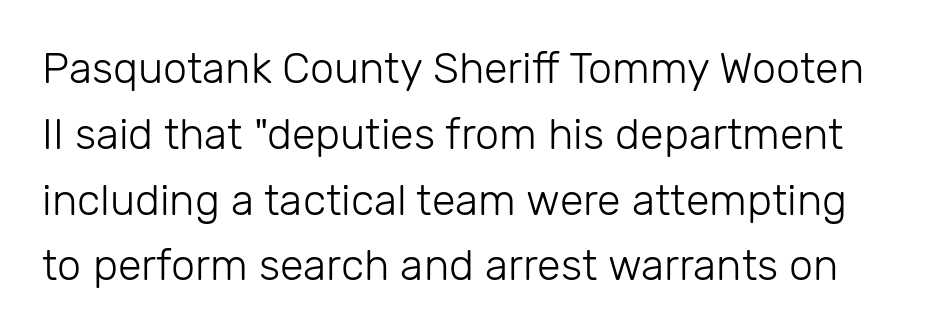
Check where the strokes stop: nothing finishes them off — pure sans. Note the varied advance widths — an 'i' is clearly narrower than an 'm'. Letters have the restrained weight of plain body copy at most. This rendering leaves character spacing at its baseline value. Check the space under the baseline: it is left empty.
